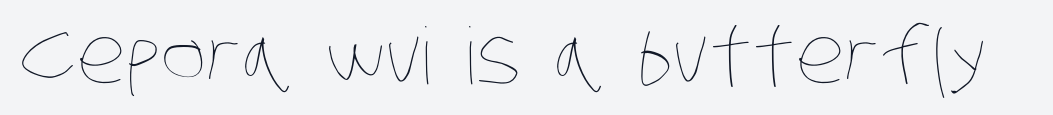
Descenders are the only things crossing below the line. No extra ink here — the face is not bold. The letters advance in unequal steps, a hallmark of proportional type. Does extra space separate the letters? No, they use regular spacing.
